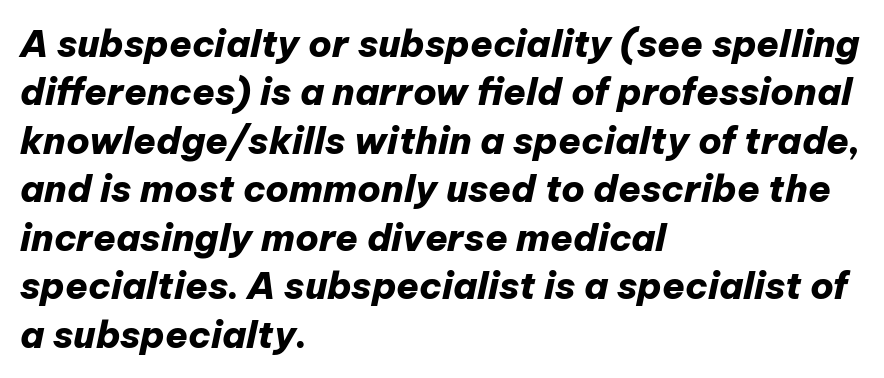
Varying glyph widths throughout — classic text-font behaviour. The type is set solid horizontally, with unmodified tracking. Just letters on the line, the space beneath them empty. Rendered with sloped, italic letterforms. All the whitespace from short lines collects on the right.
